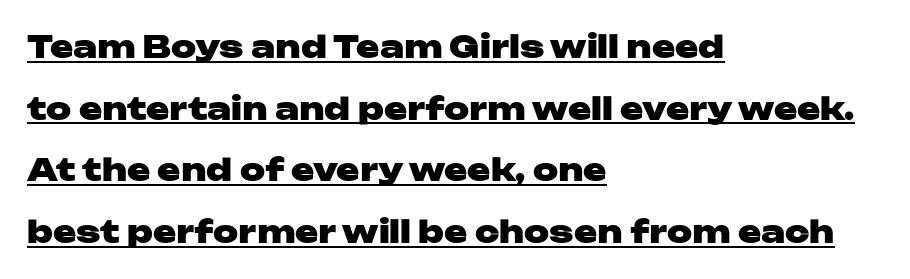
Q: Is the text bold? A: Yes.
Q: Is the text italic (slanted)? A: No, it is upright.
Q: Is the typeface a serif or a sans-serif typeface? A: Sans-serif.
Q: Is the text underlined? A: Yes.
Q: How is the paragraph aligned? A: Left-aligned.
Q: Is the spacing between letters normal or unusually wide? A: Normal.
Q: Is the spacing between lines tight, normal or loose? A: Loose.
Q: Width (condensed, normal, or wide)? A: Wide.
Q: Stroke contrast? A: Low.
Q: x-height? A: Medium.
Q: Monospaced? A: No.
